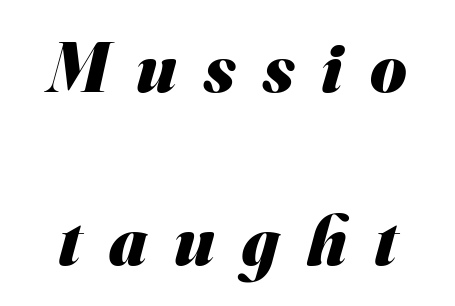
{"serif": "no", "bold": "yes", "weight": "heavy", "width": "normal", "stroke_contrast": "medium", "x_height": "small", "monospaced": "no", "underline": "no", "line_spacing": "loose", "line_spacing_ratio": 2.47, "letter_spacing": "wide", "letter_spacing_em": 0.39, "glyph_px": 70}
